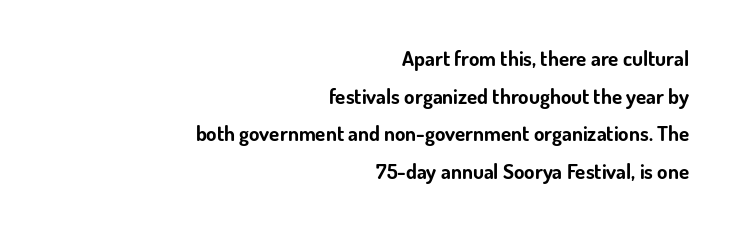
{"italic": "no", "bold": "yes", "underline": "no", "align": "right", "line_spacing_ratio": 1.79, "letter_spacing": "normal", "letter_spacing_em": 0.0, "glyph_px": 21}
